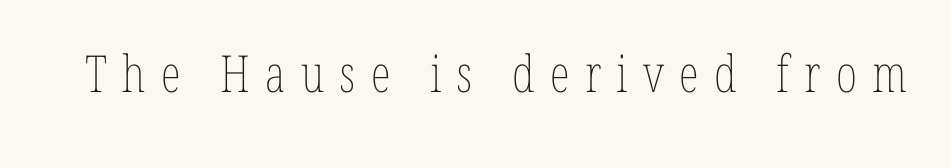
{"italic": "no", "bold": "no", "weight": "thin", "width": "condensed", "stroke_contrast": "low", "x_height": "medium", "monospaced": "no", "underline": "no", "letter_spacing": "wide", "letter_spacing_em": 0.3, "glyph_px": 51}
